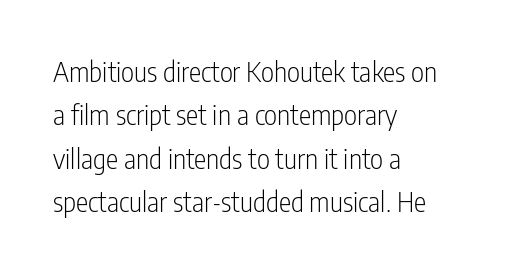
The image shows 28 px light, condensed sans-serif type, upright; set left-aligned, normal line spacing (1.55x), normal letter spacing, not underlined; low stroke contrast and a medium x-height.
